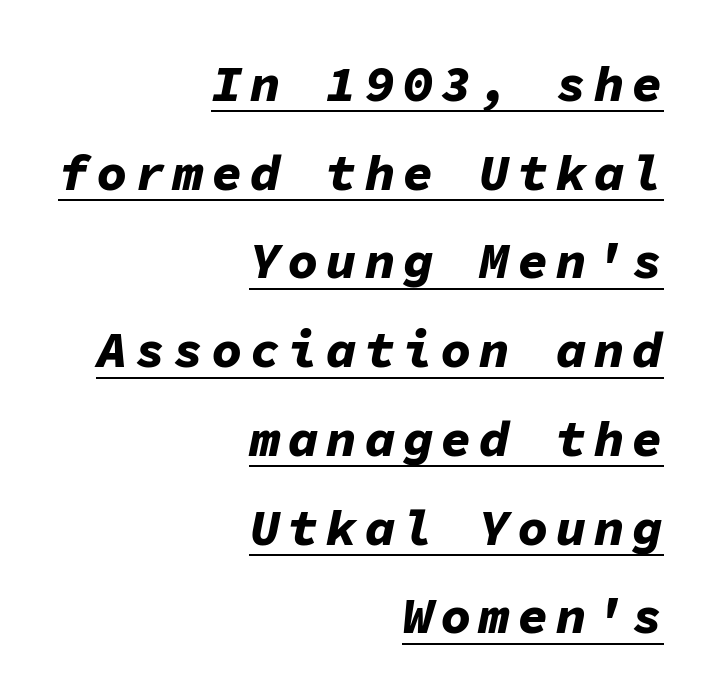
The compositor pushed each line to the right boundary. A rule runs beneath these lines of type. An italicized treatment has been applied to the whole sample. The letters march in equal steps, a hallmark of fixed-pitch type. A dark, heavy texture on the line: the type is bold.
